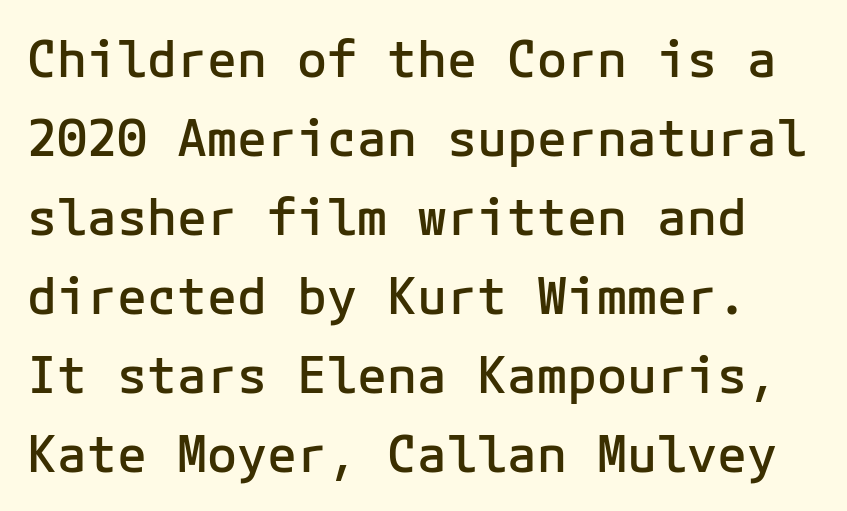
Glance below the letters and you will spot only blank space. A sans-serif font was chosen for this passage. The lettering stays uniformly vertical, giving the passage a roman look. No extra tracking has been applied to these lines. Leading: standard. Students, this is semibold: more ink than regular, less than bold.
